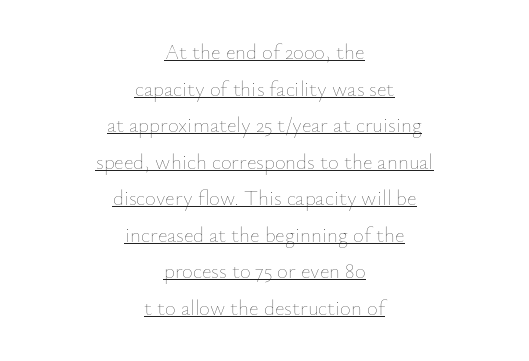
Each line is balanced around a shared central axis. In designer terms, the underline attribute is active on this setting. Does extra space separate the letters? No, they use regular spacing. Unbolded letterforms with no extra heft. Upright lettering throughout.
